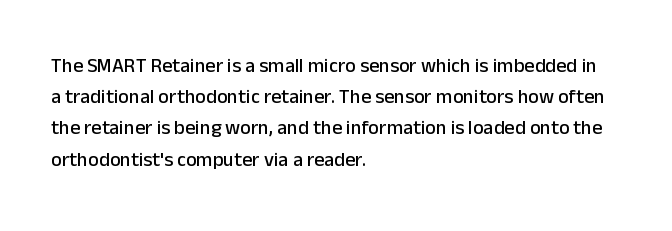
{"italic": "no", "underline": "no", "align": "left", "line_spacing": "normal", "line_spacing_ratio": 1.56, "letter_spacing": "normal", "letter_spacing_em": 0.0, "glyph_px": 20}
